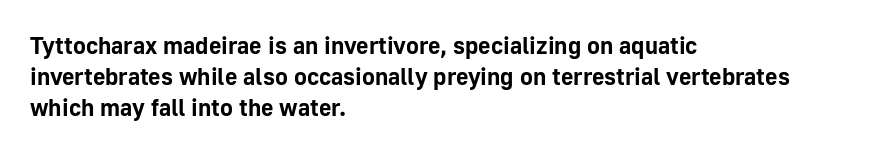
Every letter is thick-stroked: bold, no question. Line starts are locked; line ends wander. What's the leading like? Ordinary, nothing unusual. Glance below the letters and you will spot only blank space.
